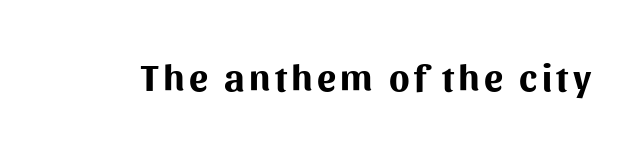
The image shows 38 px bold sans-serif type, upright; set not underlined; medium stroke contrast and a medium x-height.
